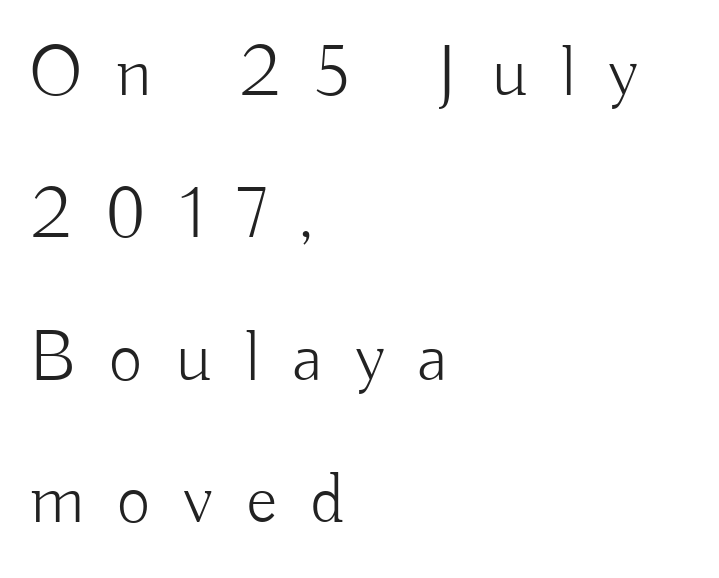
The compositor pushed each line to the left boundary. A bare baseline throughout the passage. Leading: increased. There is plenty of visible air inserted between adjacent glyphs.
